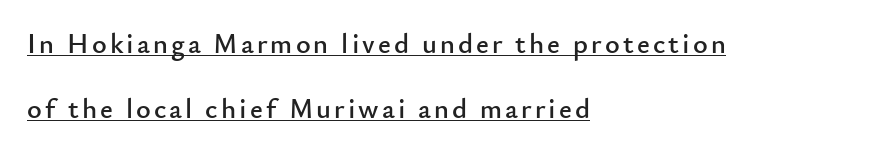
The image shows 28 px sans-serif type, upright; set left-aligned, loose line spacing (2.32x), underlined; low stroke contrast and a small x-height.
